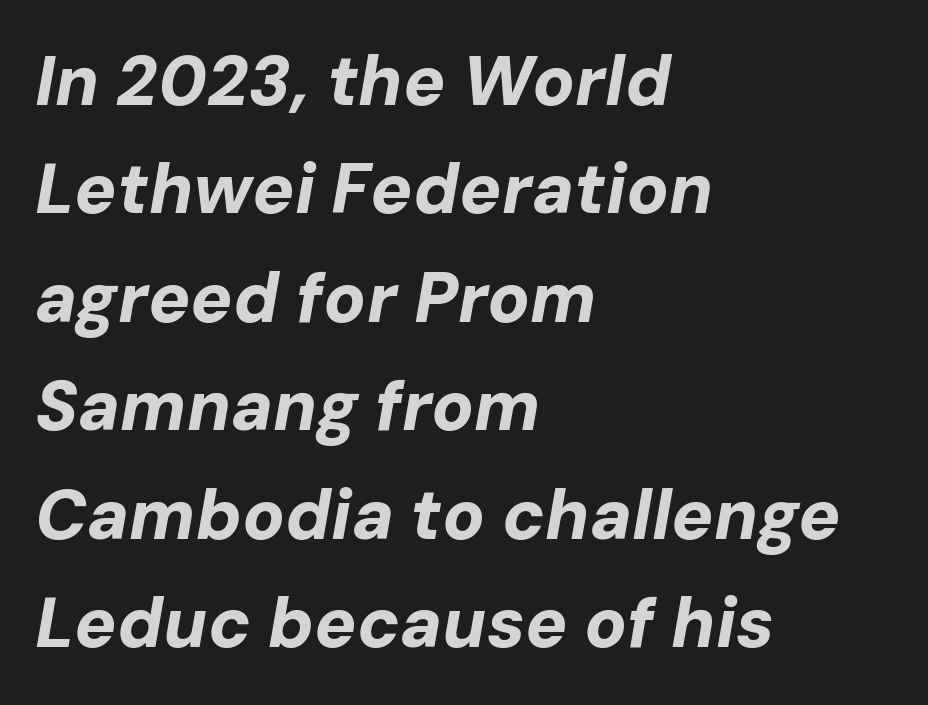
{"italic": "yes", "lean": "right", "slant_degrees": 10, "bold": "yes", "weight": "bold", "width": "normal", "stroke_contrast": "low", "x_height": "medium", "monospaced": "no", "underline": "no", "align": "left", "line_spacing": "normal", "line_spacing_ratio": 1.55, "letter_spacing": "normal", "letter_spacing_em": 0.0, "glyph_px": 70}
